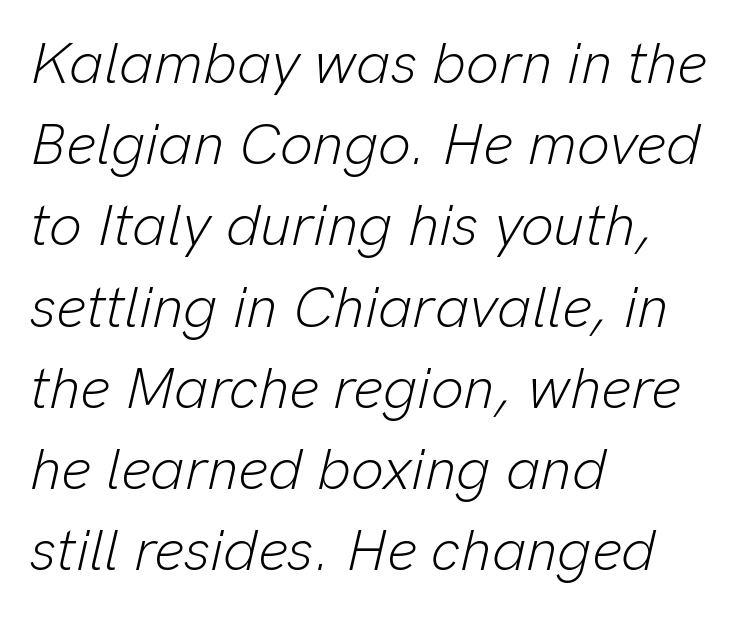
Q: Is the text bold? A: No.
Q: Is the text italic (slanted)? A: Yes, it leans right by about 13 degrees.
Q: Is the text underlined? A: No.
Q: How is the paragraph aligned? A: Left-aligned.
Q: Is the spacing between letters normal or unusually wide? A: Normal.
Q: Is the spacing between lines tight, normal or loose? A: Normal.
Q: Width (condensed, normal, or wide)? A: Normal.
Q: Stroke contrast? A: Low.
Q: x-height? A: Medium.
Q: Monospaced? A: No.
